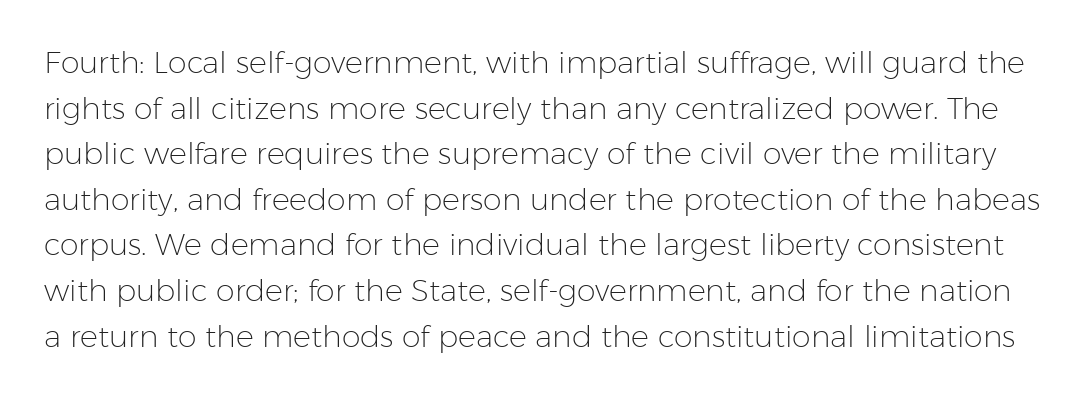
The image shows 30 px light sans-serif type, upright; set normal line spacing (1.52x), normal letter spacing, not underlined; low stroke contrast and a medium x-height.
